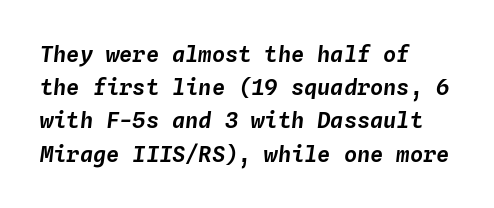
Q: Is the text italic (slanted)? A: Yes, it leans right by about 4 degrees.
Q: Is the text underlined? A: No.
Q: How is the paragraph aligned? A: Left-aligned.
Q: Is the spacing between letters normal or unusually wide? A: Normal.
Q: Is the spacing between lines tight, normal or loose? A: Normal.
